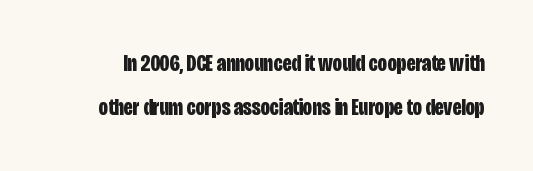
Lines of text with bare space underneath. Heavy-handed strokes throughout: this text is bold. You could fit nearly another row in the gap between these rows. Style check: upright.
